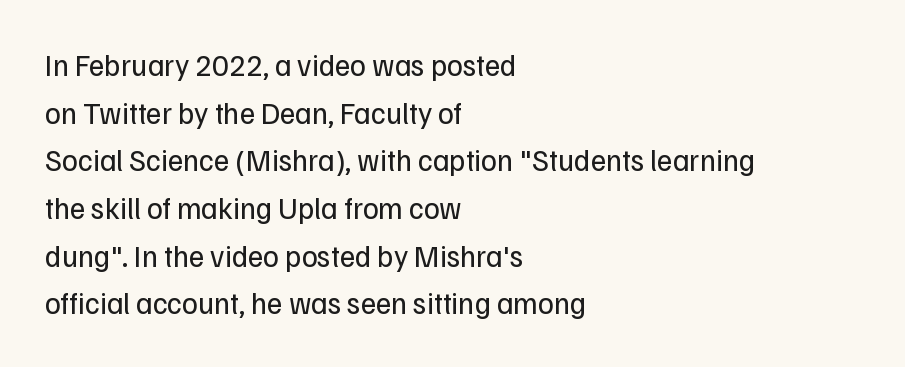
{"serif": "no", "italic": "no", "bold": "no", "weight": "regular", "width": "normal", "stroke_contrast": "low", "x_height": "medium", "monospaced": "no", "underline": "no", "align": "left", "line_spacing": "normal", "line_spacing_ratio": 1.59, "letter_spacing": "normal", "letter_spacing_em": 0.0, "glyph_px": 30}
